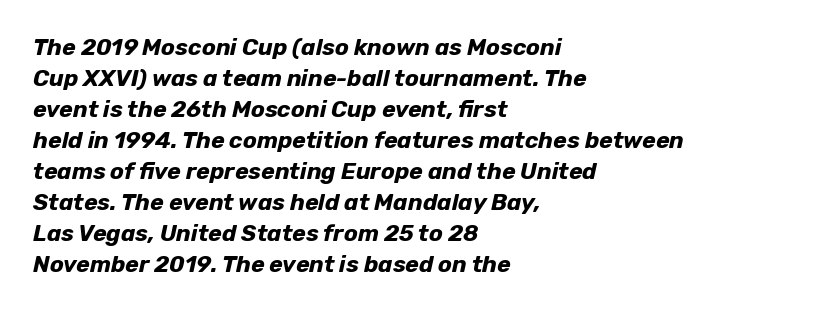
The space beneath each line is pristine and unruled. Normally led — the rows are evenly, conventionally spaced. You'd pick this weight for a headline — it's a proper bold. The face used here has a pronounced slope to its letters. Typeset ragged right — the left edge is the straight one. Spacing between characters is what you'd get straight out of the box.
